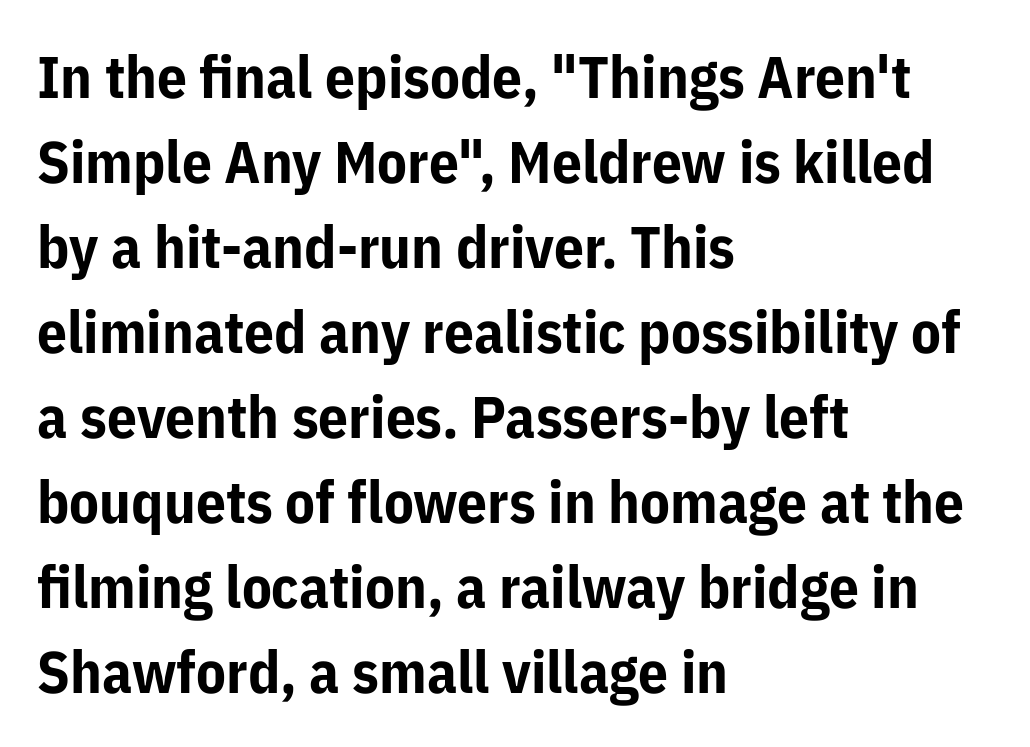
Line starts are locked; line ends wander. Only glyphs here, with clear space below each row. Do the characters align in a grid? No, the font is proportional. The gaps between neighbouring characters are ordinary and unremarkable.
